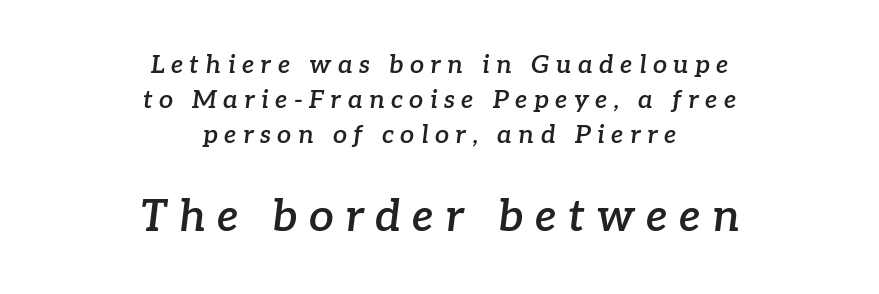
Q: Is the text bold? A: Semi-bold.
Q: Is the text italic (slanted)? A: Yes, it leans right by about 7 degrees.
Q: Is the typeface a serif or a sans-serif typeface? A: Serif.
Q: Is the text underlined? A: No.
Q: How is the paragraph aligned? A: Centered.
Q: Is the spacing between letters normal or unusually wide? A: Unusually wide.
Q: Is the spacing between lines tight, normal or loose? A: Normal.
Q: Which block of text is set in a larger size, the first (top) or the second (bottom)? A: The second (bottom) one.
Q: Width (condensed, normal, or wide)? A: Normal.
Q: Stroke contrast? A: Low.
Q: x-height? A: Medium.
Q: Monospaced? A: No.
